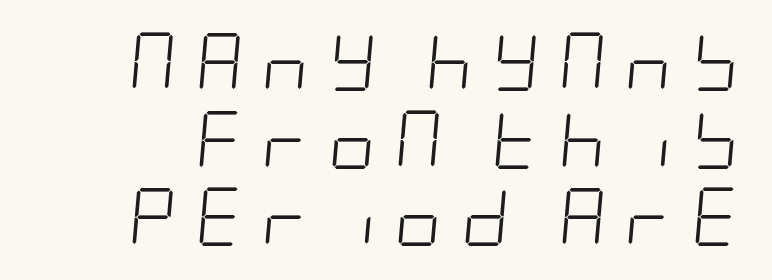
Q: Is the text bold? A: No.
Q: Is the text italic (slanted)? A: Yes, it leans right by about 5 degrees.
Q: Is the text underlined? A: No.
Q: Is the spacing between letters normal or unusually wide? A: Unusually wide.
Q: Is the spacing between lines tight, normal or loose? A: Normal.
Q: Width (condensed, normal, or wide)? A: Condensed.
Q: Stroke contrast? A: Low.
Q: x-height? A: Large.
